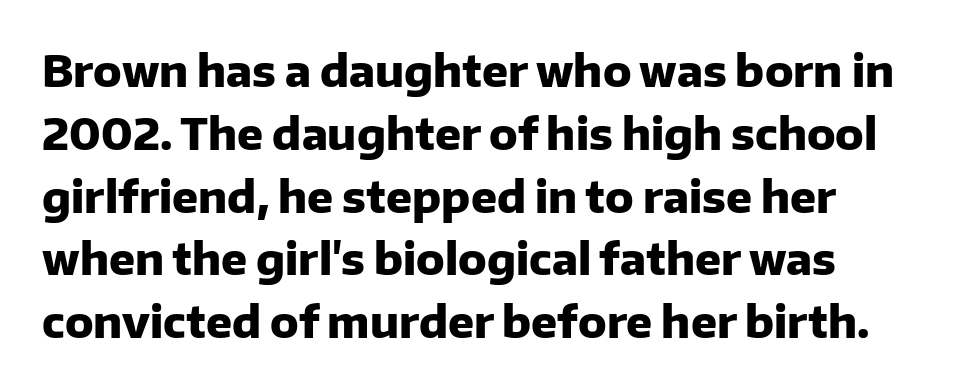
{"serif": "no", "italic": "no", "bold": "yes", "weight": "heavy", "width": "normal", "stroke_contrast": "low", "x_height": "medium", "monospaced": "no", "underline": "no", "line_spacing": "normal", "line_spacing_ratio": 1.46, "letter_spacing": "normal", "letter_spacing_em": 0.0, "glyph_px": 43}
